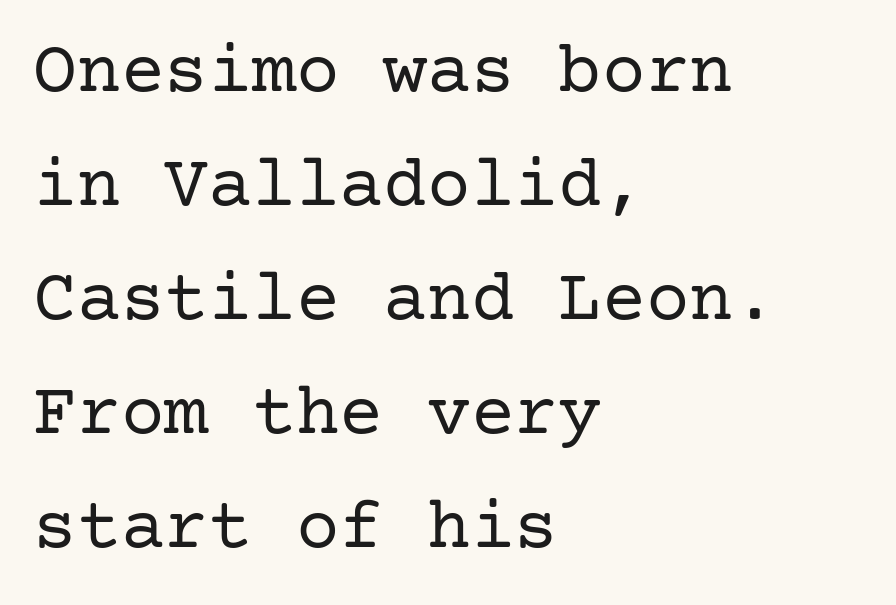
{"serif": "yes", "italic": "no", "bold": "no", "weight": "regular", "width": "normal", "stroke_contrast": "low", "x_height": "medium", "underline": "no", "align": "left", "line_spacing": "normal", "line_spacing_ratio": 1.56, "letter_spacing": "normal", "letter_spacing_em": 0.0, "glyph_px": 73}
